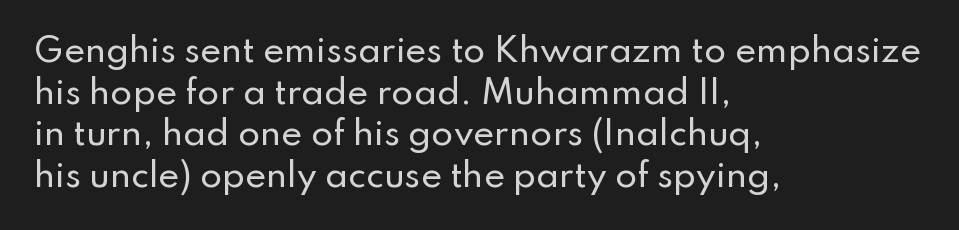
The image shows 32 px sans-serif type, upright; set left-aligned, normal line spacing (1.3x), normal letter spacing, not underlined; low stroke contrast and a small x-height.
